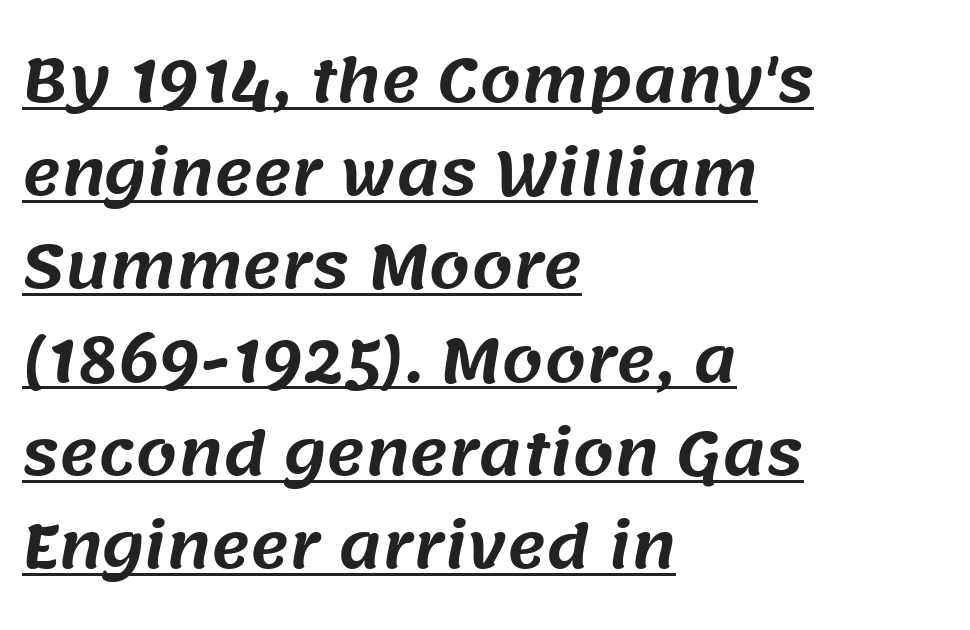
Line beginnings align vertically; line endings do not. What kind of face is this? One without serifs — a sans. These lines sit exactly where default settings would place them. A baseline rule has been typeset under these characters. Varying glyph widths throughout — classic text-font behaviour. This sample uses plain, unmodified letter spacing.
